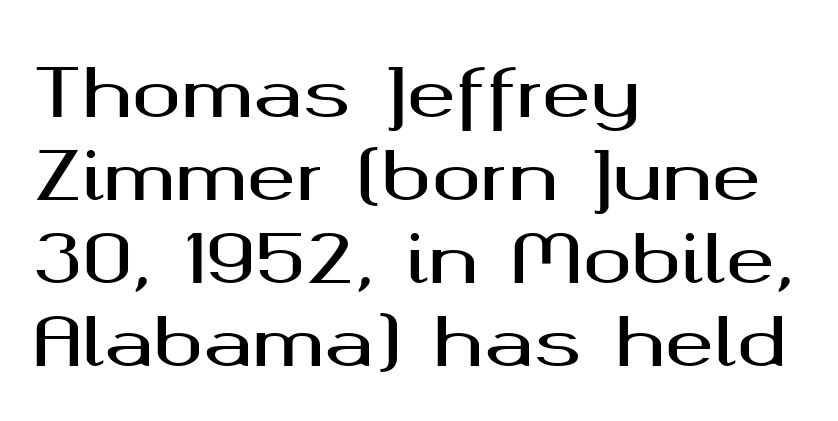
This sample has the flowing, uneven cadence of proportional lettering. Normally led — the rows are evenly, conventionally spaced. The baseline area is clear. Which margin do the lines hug? The left one — the right edge is uneven. Unlike italic type, these characters show no tilt at all. Characters follow at the spacing the type designer built in.
